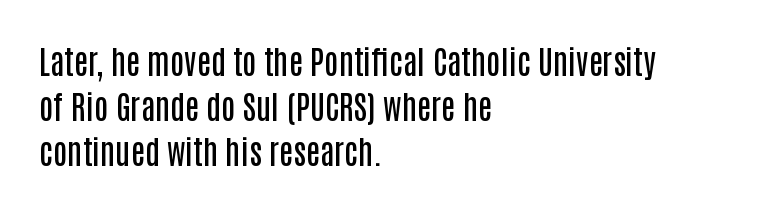
The image shows 32 px semibold, condensed sans-serif type, upright; set left-aligned, normal line spacing (1.41x), normal letter spacing, not underlined; low stroke contrast and a large x-height.
